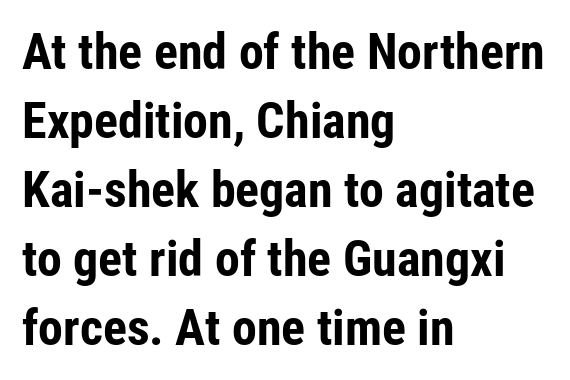
Q: Is the text bold? A: Yes.
Q: Is the text italic (slanted)? A: No, it is upright.
Q: Is the typeface a serif or a sans-serif typeface? A: Sans-serif.
Q: Is the text underlined? A: No.
Q: How is the paragraph aligned? A: Left-aligned.
Q: Is the spacing between letters normal or unusually wide? A: Normal.
Q: Is the spacing between lines tight, normal or loose? A: Normal.
Q: Width (condensed, normal, or wide)? A: Condensed.
Q: Stroke contrast? A: Low.
Q: x-height? A: Medium.
Q: Monospaced? A: No.
